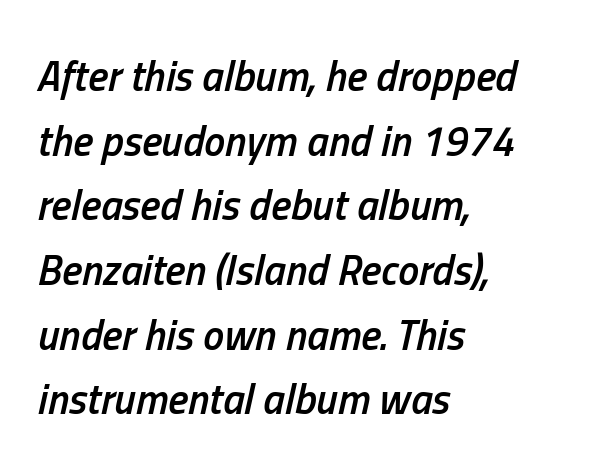
The image shows 42 px semibold, condensed type, italic (leaning right); set left-aligned, normal line spacing (1.54x), normal letter spacing, not underlined; low stroke contrast and a medium x-height.
